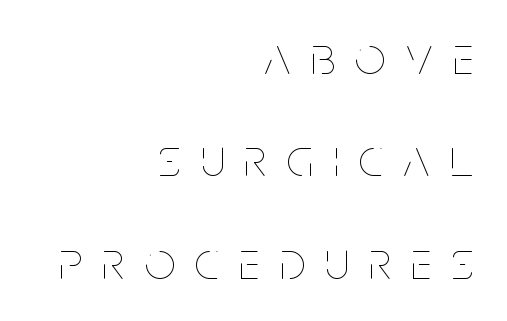
The image shows 53 px thin, condensed type, upright; set right-aligned, loose line spacing (1.93x), unusually wide letter spacing (+0.39 em), not underlined; low stroke contrast and a large x-height.
